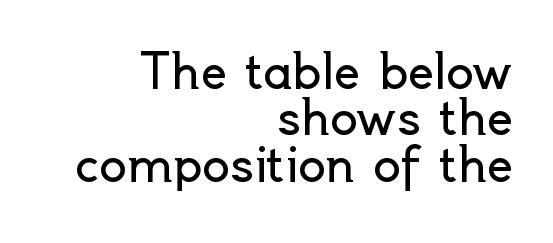
This is sans-serif lettering, the kind often seen on screens and signage. Is this a fixed-width face? No — the glyphs have proportional, varying widths. The leading is snug, giving the passage a crowded texture. These glyphs show unthickened strokes, regular width or finer. Lines of text with bare space underneath.
